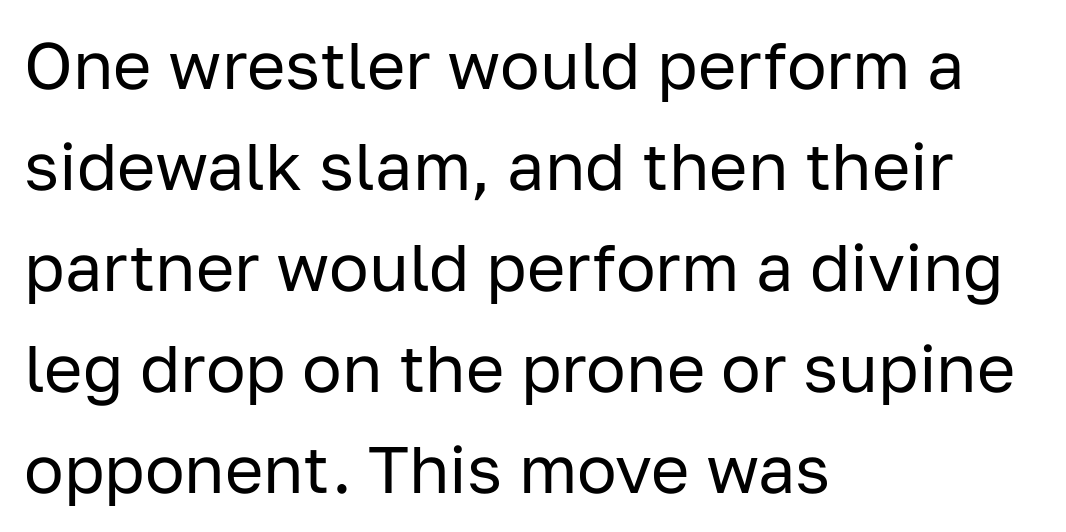
Here the glyphs are tracked normally, forming tight word shapes. These lines were composed using upright roman letters. The line-height multiplier appears to be the usual default. Looks like regular typesetting: each glyph gets only the width it needs. Nothing heavy about these letters — not bold at all. Check the space under the baseline: it is left empty.
